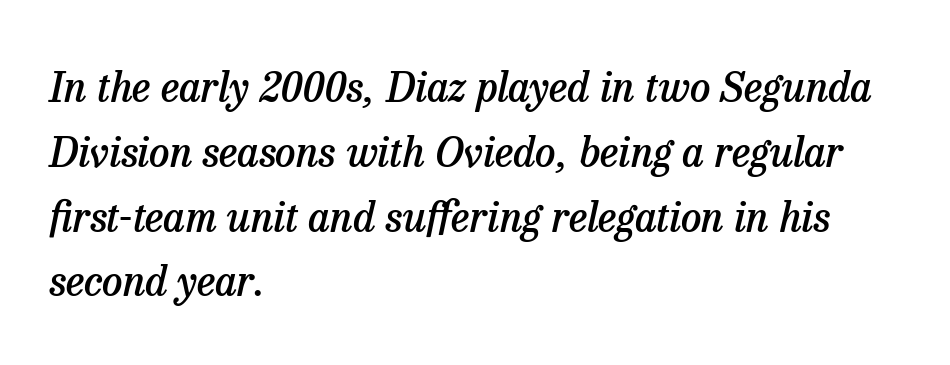
This rendering employs a face with finishing strokes, i.e., a serif. An italicized treatment has been applied to the whole sample. What stands out about the letter spacing? Nothing — it is the standard amount. Decoration check: the copy has no underline. This block has exactly the height ordinary leading produces.
